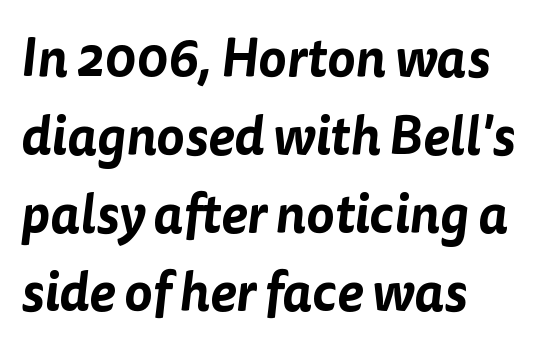
Q: Is the typeface a serif or a sans-serif typeface? A: Sans-serif.
Q: Is the text underlined? A: No.
Q: How is the paragraph aligned? A: Left-aligned.
Q: Is the spacing between letters normal or unusually wide? A: Normal.
Q: Is the spacing between lines tight, normal or loose? A: Normal.
Q: Width (condensed, normal, or wide)? A: Normal.
Q: Stroke contrast? A: Low.
Q: x-height? A: Medium.
Q: Monospaced? A: No.
